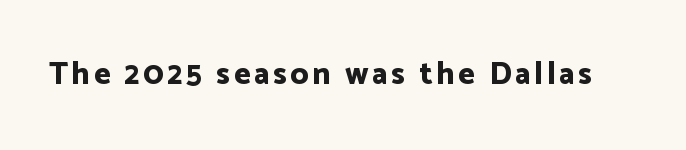
The image shows 31 px bold sans-serif type, upright; set not underlined; low stroke contrast and a medium x-height.
